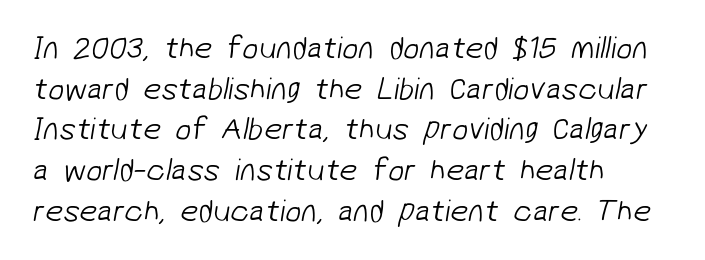
{"serif": "no", "bold": "no", "weight": "light", "width": "normal", "stroke_contrast": "low", "x_height": "medium", "monospaced": "no", "underline": "no", "align": "left", "line_spacing": "normal", "line_spacing_ratio": 1.27, "letter_spacing": "normal", "letter_spacing_em": 0.0, "glyph_px": 32}
